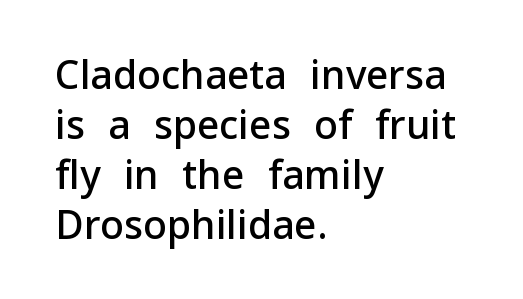
{"serif": "no", "italic": "no", "bold": "semi", "weight": "semibold", "width": "normal", "stroke_contrast": "low", "x_height": "medium", "monospaced": "no", "underline": "no", "align": "left", "line_spacing": "normal", "line_spacing_ratio": 1.28, "letter_spacing": "normal", "letter_spacing_em": 0.0, "glyph_px": 39}
